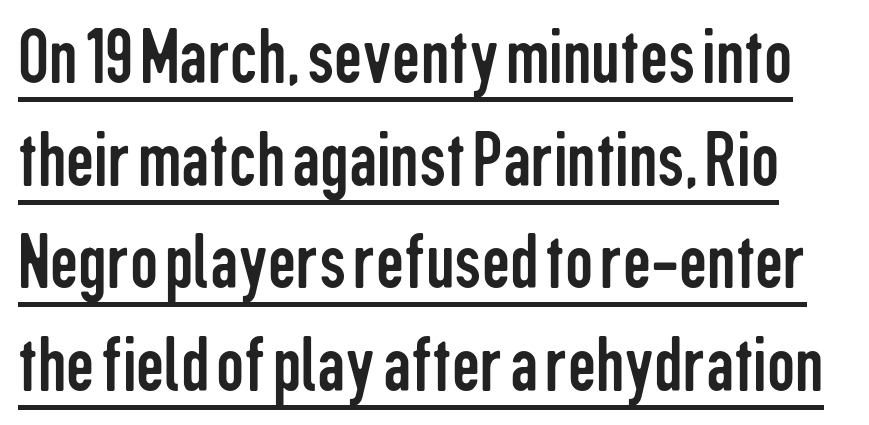
Q: Is the text bold? A: No.
Q: Is the text italic (slanted)? A: No, it is upright.
Q: Is the typeface a serif or a sans-serif typeface? A: Sans-serif.
Q: Is the text underlined? A: Yes.
Q: Is the spacing between letters normal or unusually wide? A: Normal.
Q: Is the spacing between lines tight, normal or loose? A: Normal.
Q: Width (condensed, normal, or wide)? A: Condensed.
Q: Stroke contrast? A: Low.
Q: x-height? A: Medium.
Q: Monospaced? A: No.
